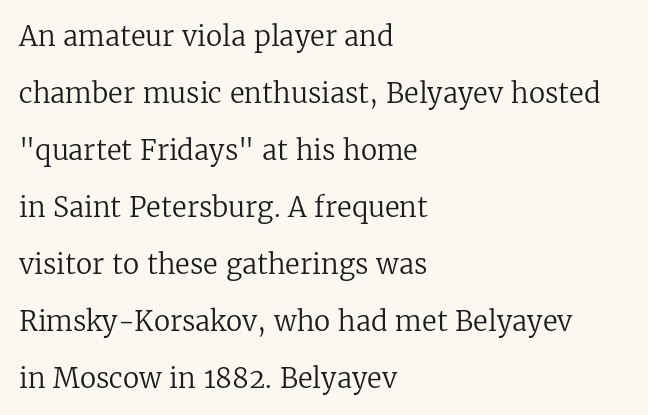
{"italic": "no", "bold": "no", "underline": "no", "align": "left", "line_spacing": "loose", "line_spacing_ratio": 2.11, "letter_spacing": "normal", "letter_spacing_em": 0.0, "glyph_px": 27}
